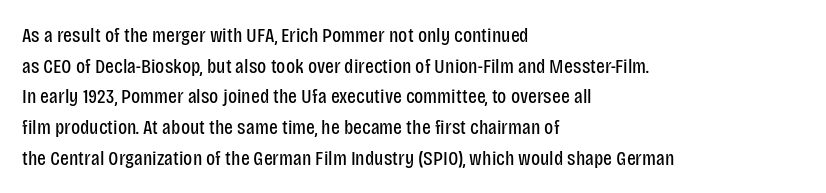
The strip under each line holds only bare page. The lines in this sample share a left origin and differ only in where they stop. The block of text has a typical density, with ordinary space between rows. A typesetter would call this zero additional tracking. Each stroke keeps to a modest, everyday thickness or less. Style check: upright.
